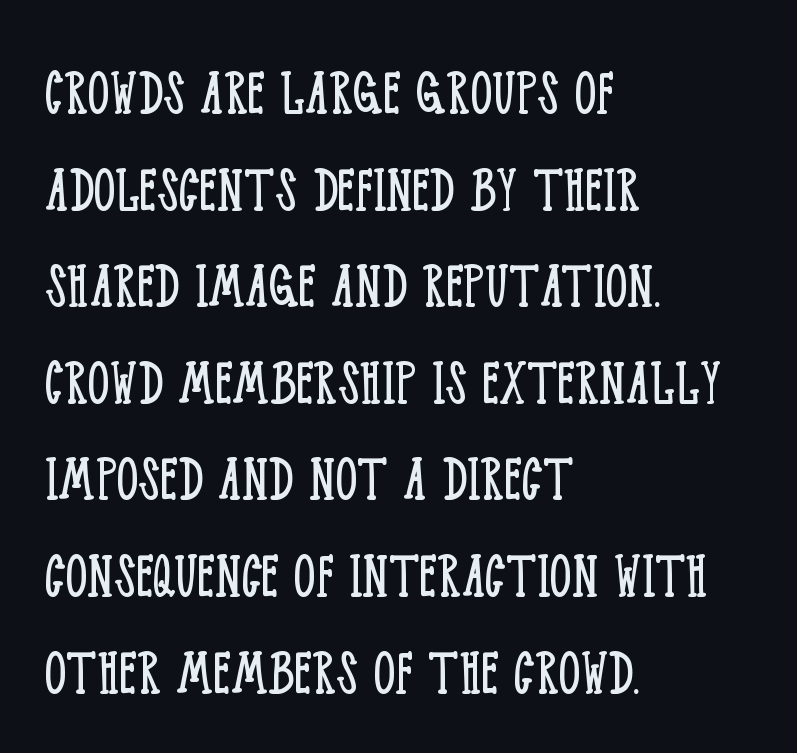
Posture: upright roman. Character widths vary here, with narrow letters taking less room than wide ones. This sample uses plain, unmodified letter spacing. The glyphs in this specimen are seriffed. Notice how the passage keeps a crisp vertical edge on the left only.
